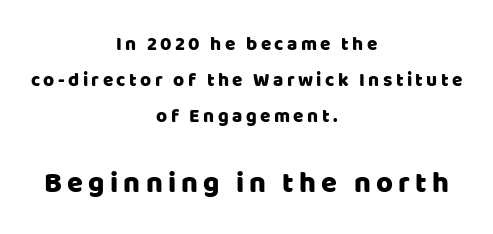
The image shows 29 px sans-serif type, upright; set centered, line spacing 1.89x, not underlined; the second (bottom) block is 1.53x larger; low stroke contrast and a large x-height.
